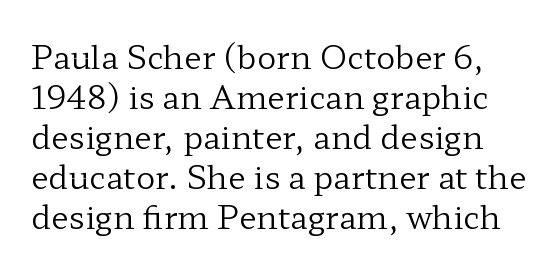
The image shows 32 px regular-weight, wide serif type, upright; set normal line spacing (1.25x), normal letter spacing, not underlined; low stroke contrast and a medium x-height.
